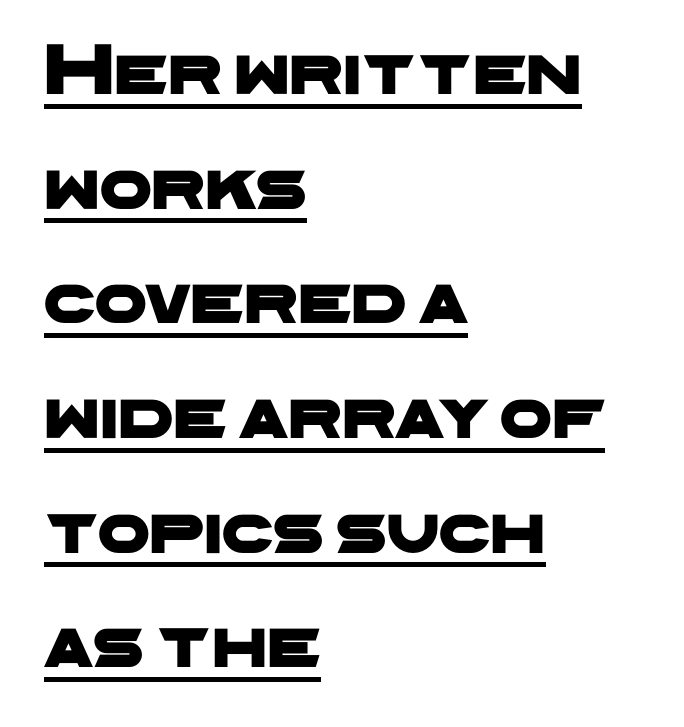
The image shows 74 px wide sans-serif type; set left-aligned, normal line spacing (1.55x), normal letter spacing, underlined; low stroke contrast and a medium x-height.
